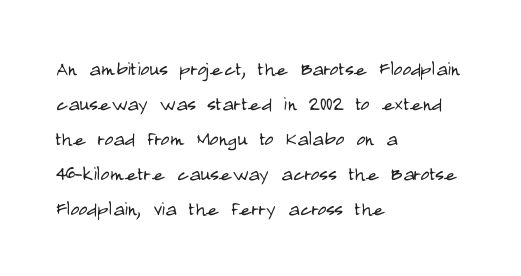
The image shows 24 px text type, upright; set left-aligned, normal line spacing (1.46x), normal letter spacing, not underlined.
